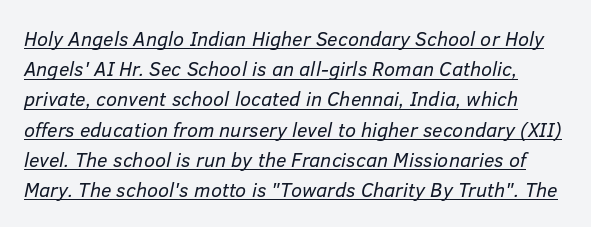
Caption: standard tracking, unaltered. This reads as an unemphasized weight, regular at the heaviest. The rendering uses the underline text-decoration. Style check: oblique.
